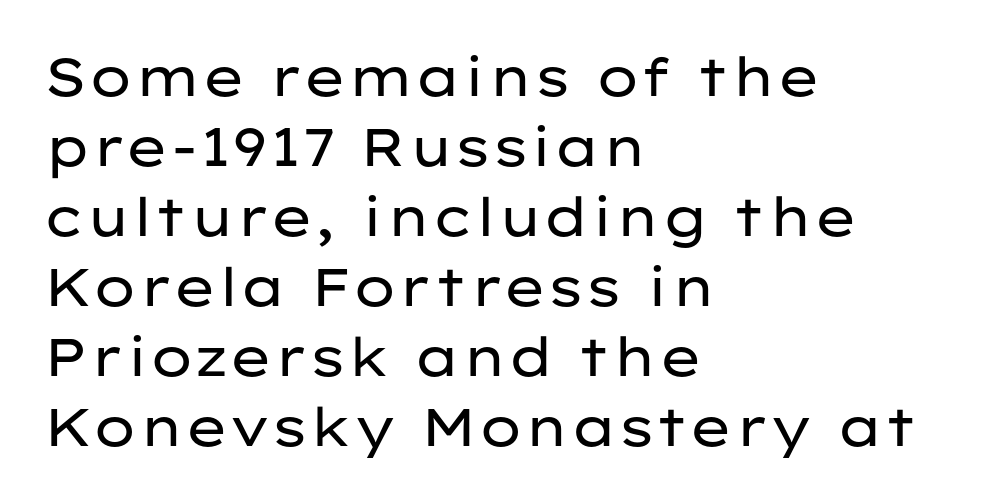
Q: Is the text bold? A: No.
Q: Is the text italic (slanted)? A: No, it is upright.
Q: Is the typeface a serif or a sans-serif typeface? A: Sans-serif.
Q: Is the text underlined? A: No.
Q: How is the paragraph aligned? A: Left-aligned.
Q: Is the spacing between letters normal or unusually wide? A: Normal.
Q: Is the spacing between lines tight, normal or loose? A: Normal.
Q: Width (condensed, normal, or wide)? A: Wide.
Q: Stroke contrast? A: Low.
Q: x-height? A: Medium.
Q: Monospaced? A: No.
